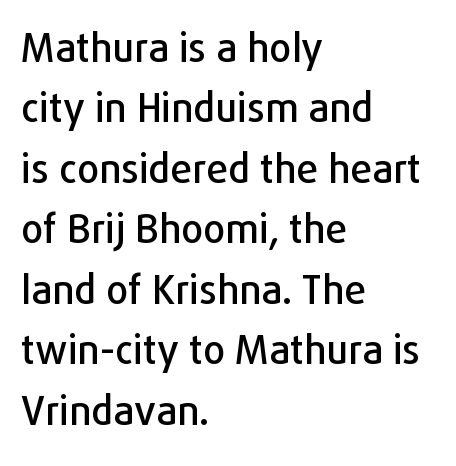
In terms of letterform style, serifs are entirely absent. Regular leading. The string is rendered with underlining switched off. Does the lettering tilt? It doesn't — this is upright. This rendering uses left alignment, leaving the right contour irregular. Proportional: the letters do not fall into vertical columns.
